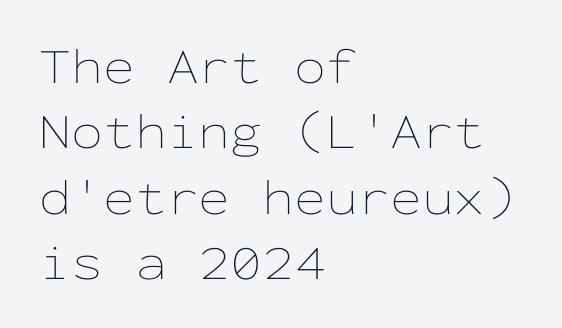
Italic: no, the glyphs are upright roman. This rendering leaves character spacing at its baseline value. Fixed-width glyphs throughout — classic coding-font behaviour. Compared with typical paragraphs, the rows here are spaced about the same. The lines in this sample share a left origin and differ only in where they stop.
